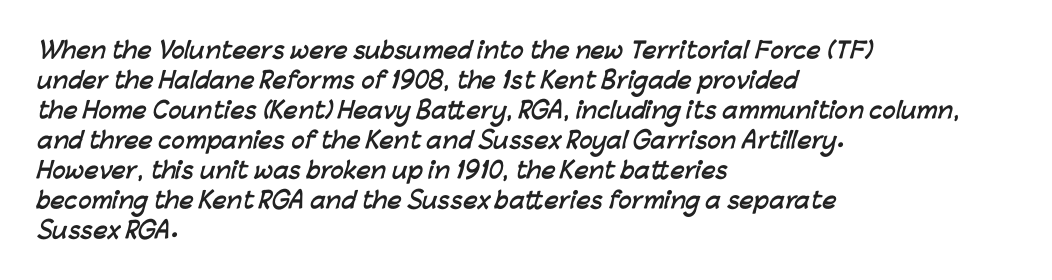
This sample uses plain, unmodified letter spacing. Successive baselines arrive at the customary interval. In terms of weight, the rendering is a true, heavy bold. Beneath every word, the page is bare. Where is the straight margin? On the left.
